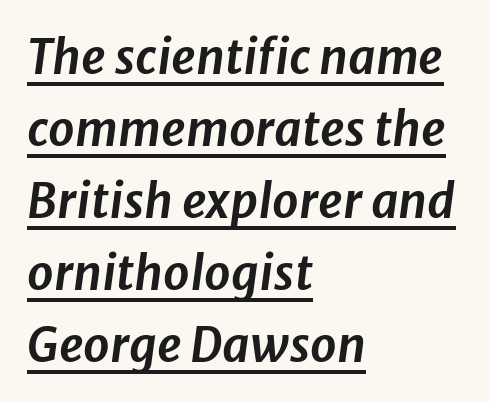
{"italic": "yes", "lean": "right", "slant_degrees": 8, "width": "normal", "stroke_contrast": "low", "x_height": "medium", "monospaced": "no", "underline": "yes", "align": "left", "line_spacing": "normal", "line_spacing_ratio": 1.53, "letter_spacing": "normal", "letter_spacing_em": 0.0, "glyph_px": 47}
